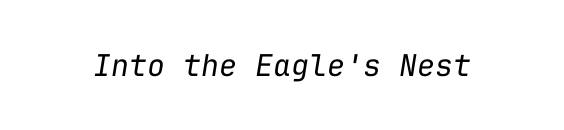
Default kerning and tracking; the words read as compact shapes. This sample has the even, mechanical cadence of fixed-width lettering. This sample uses an oblique cut, with every glyph tilted off the vertical. Check the space under the baseline: it is left empty.
